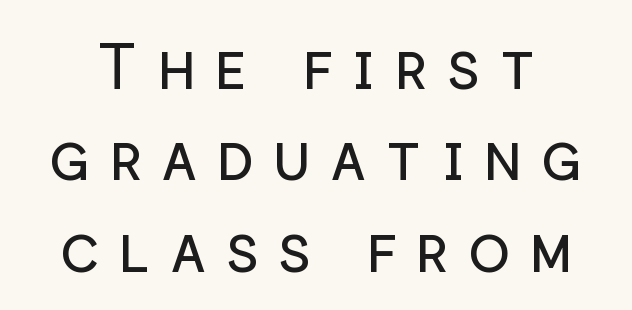
The image shows 63 px regular-weight sans-serif type, upright; set normal line spacing (1.45x), unusually wide letter spacing (+0.3 em), not underlined; low stroke contrast and a medium x-height.
